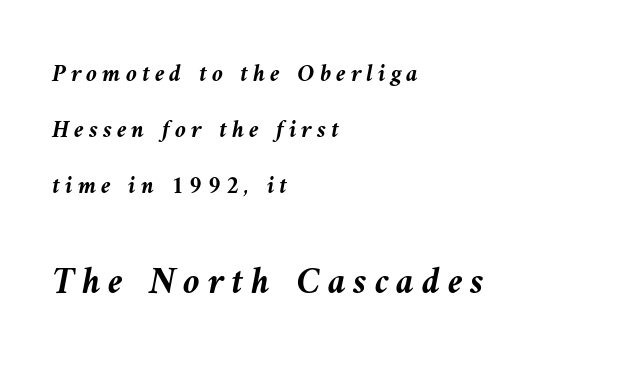
The image shows 38 px semibold type, italic (leaning left); set left-aligned, loose line spacing (2.24x), unusually wide letter spacing (+0.2 em), not underlined; the second (bottom) block is 1.52x larger; medium stroke contrast and a medium x-height.
